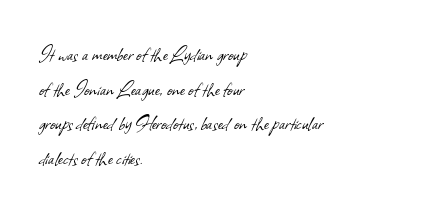
Q: Is the text bold? A: No.
Q: Is the text underlined? A: No.
Q: How is the paragraph aligned? A: Left-aligned.
Q: Is the spacing between letters normal or unusually wide? A: Normal.
Q: Is the spacing between lines tight, normal or loose? A: Normal.
